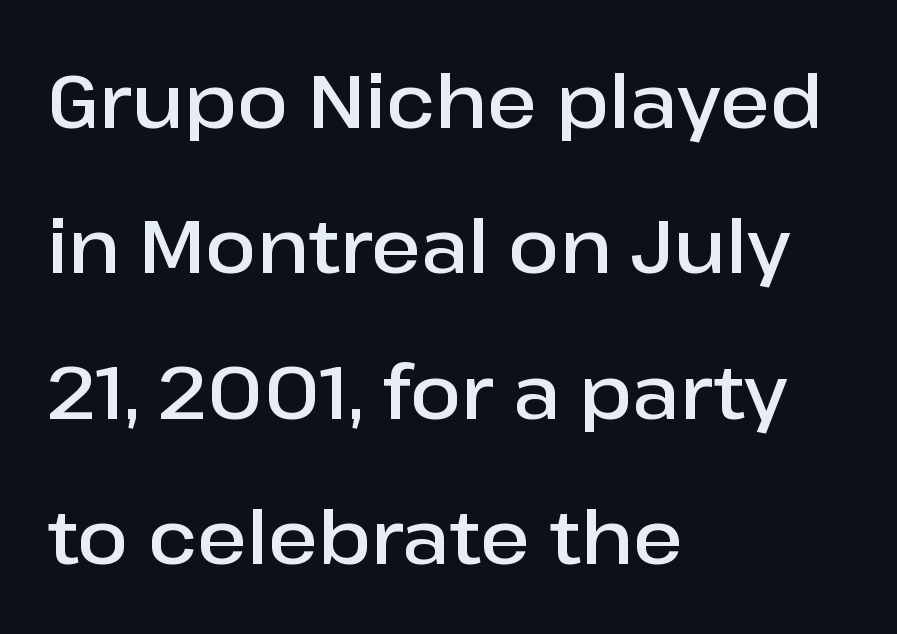
Are there feet on the stems? There aren't — it's a sans. A somewhat darkened texture: the type is semibold rather than bold. Inter-character spacing is left at the font's built-in metrics. The rendering uses natural spacing where letterforms have individual widths. The type sits square on the baseline with zero lean. Where is the straight margin? On the left.
